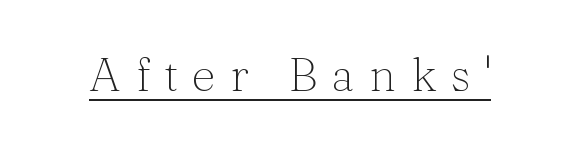
{"serif": "yes", "italic": "no", "bold": "no", "weight": "light", "width": "normal", "stroke_contrast": "medium", "x_height": "medium", "monospaced": "no", "underline": "yes", "letter_spacing": "wide", "letter_spacing_em": 0.3, "glyph_px": 47}
